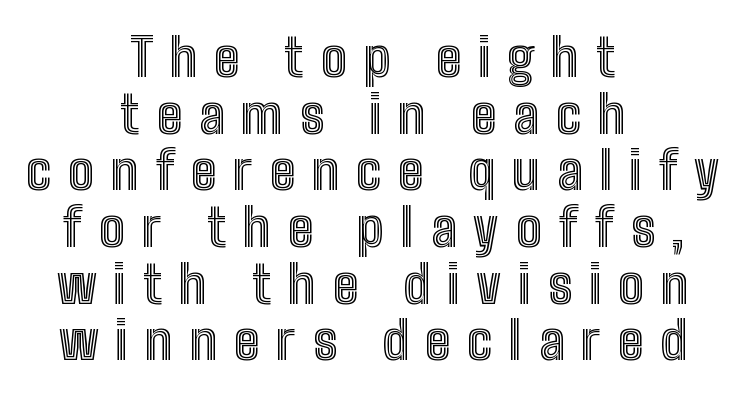
The image shows 52 px condensed type, upright; set centered, tight line spacing (1.09x), unusually wide letter spacing (+0.32 em), not underlined; a medium x-height.
